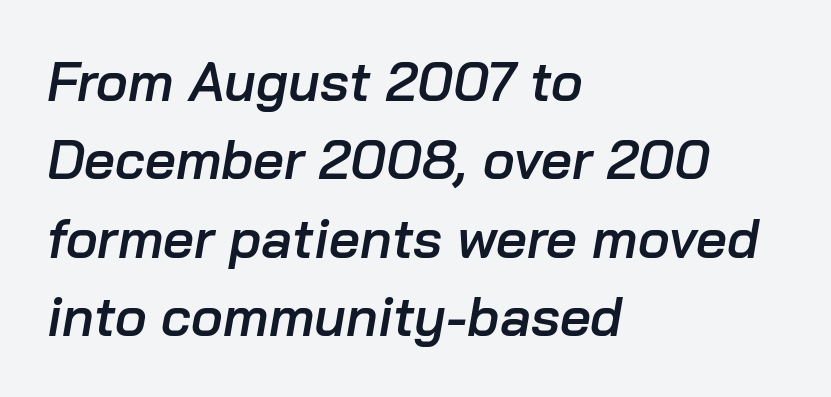
{"italic": "yes", "lean": "right", "slant_degrees": 10, "bold": "semi", "weight": "semibold", "width": "normal", "stroke_contrast": "low", "x_height": "medium", "monospaced": "no", "underline": "no", "align": "left", "line_spacing": "normal", "line_spacing_ratio": 1.45, "letter_spacing": "normal", "letter_spacing_em": 0.0, "glyph_px": 54}
